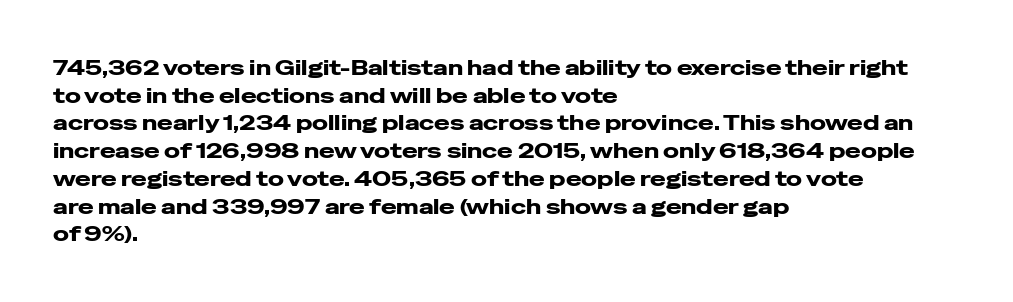
The image shows 21 px text type, upright; set left-aligned, normal line spacing (1.32x), normal letter spacing, not underlined.
